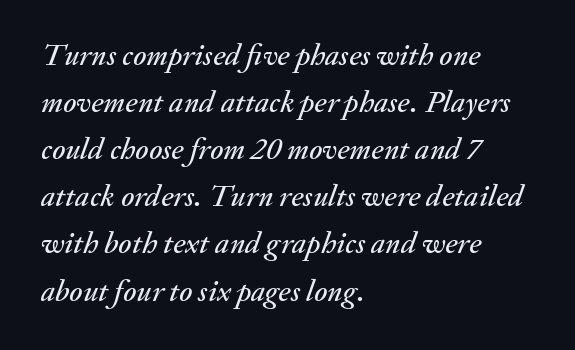
{"italic": "yes", "lean": "right", "slant_degrees": 20, "width": "normal", "stroke_contrast": "medium", "x_height": "small", "monospaced": "no", "underline": "no", "align": "left", "line_spacing": "normal", "line_spacing_ratio": 1.52, "letter_spacing": "normal", "letter_spacing_em": 0.0, "glyph_px": 31}
